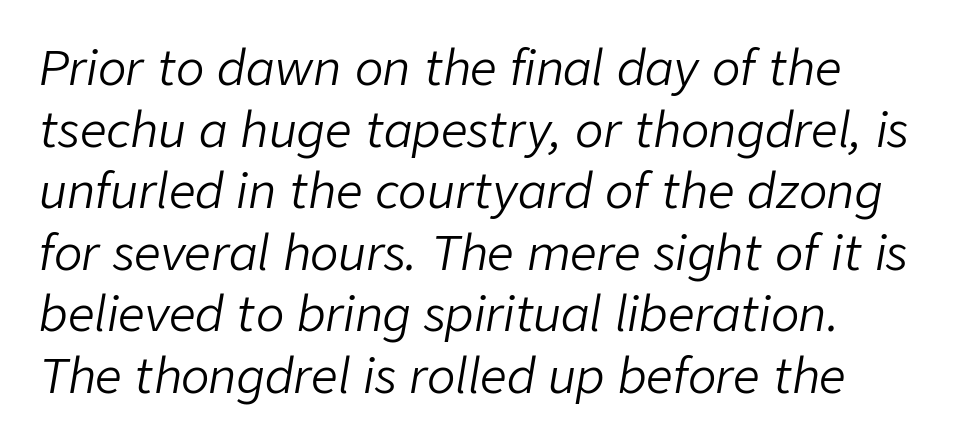
Q: Is the text bold? A: No.
Q: Is the text italic (slanted)? A: Yes, it leans right by about 9 degrees.
Q: Is the text underlined? A: No.
Q: How is the paragraph aligned? A: Left-aligned.
Q: Is the spacing between letters normal or unusually wide? A: Normal.
Q: Is the spacing between lines tight, normal or loose? A: Normal.
Q: Width (condensed, normal, or wide)? A: Normal.
Q: Stroke contrast? A: Low.
Q: x-height? A: Medium.
Q: Monospaced? A: No.
